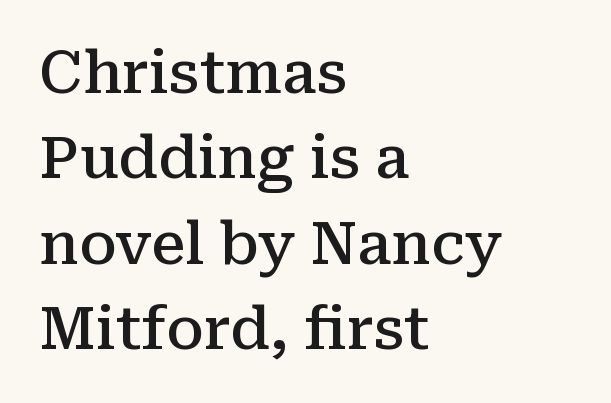
Does the lettering tilt? It doesn't — this is upright. The type family on display is of the serif kind. Line beginnings align vertically; line endings do not. Varying glyph widths throughout — classic text-font behaviour.
